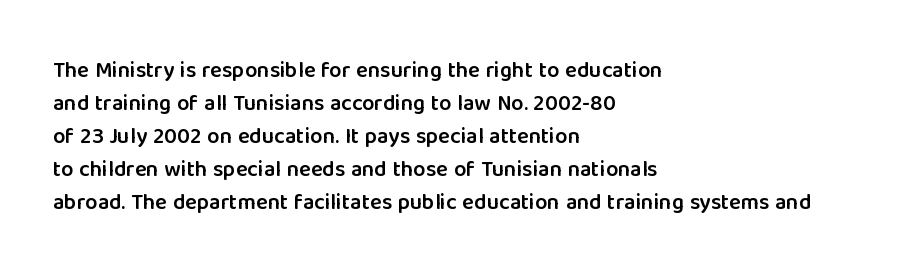
{"italic": "no", "bold": "semi", "underline": "no", "align": "left", "line_spacing": "normal", "line_spacing_ratio": 1.5, "letter_spacing": "normal", "letter_spacing_em": 0.0, "glyph_px": 22}
